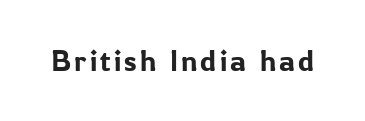
{"serif": "no", "italic": "no", "width": "normal", "stroke_contrast": "low", "x_height": "medium", "monospaced": "no", "underline": "no", "glyph_px": 29}
